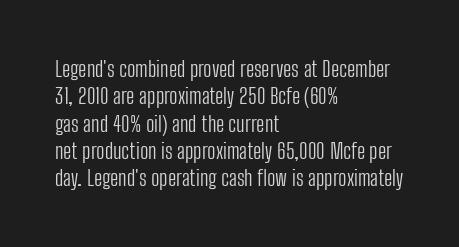
The image shows 22 px text type, upright; set left-aligned, line spacing 1.24x, normal letter spacing, not underlined.
